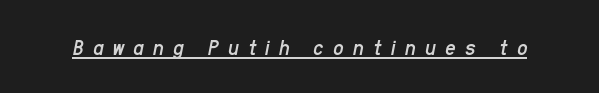
The image shows 23 px text type, italic (leaning right); set unusually wide letter spacing (+0.4 em), underlined.
